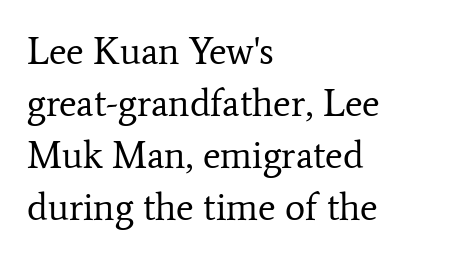
The image shows 38 px regular-weight serif type, upright; set left-aligned, normal line spacing (1.37x), normal letter spacing, not underlined; low stroke contrast and a medium x-height.
